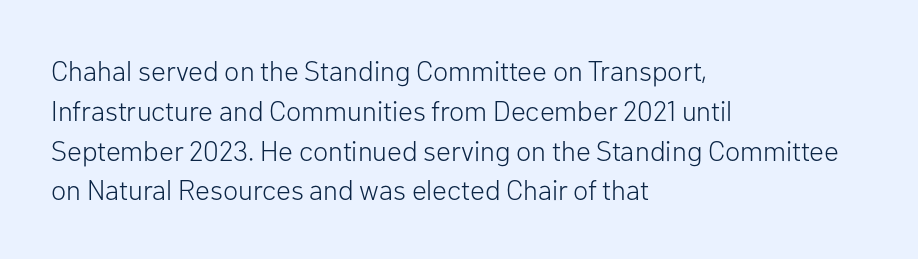
{"serif": "no", "italic": "no", "bold": "no", "weight": "light", "width": "normal", "stroke_contrast": "low", "x_height": "medium", "monospaced": "no", "underline": "no", "align": "left", "line_spacing": "normal", "line_spacing_ratio": 1.42, "letter_spacing": "normal", "letter_spacing_em": 0.0, "glyph_px": 28}
